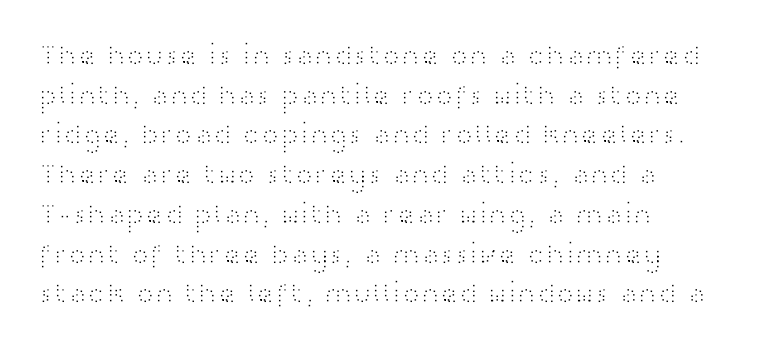
The compositor pushed each line to the left boundary. The face used here is a sans, in the tradition of grotesques and geometrics. Characters follow at the spacing the type designer built in. Stems here are at most as thick as an everyday book face. How would I describe the line gaps? Plain and ordinary. The letters advance in unequal steps, a hallmark of proportional type.
